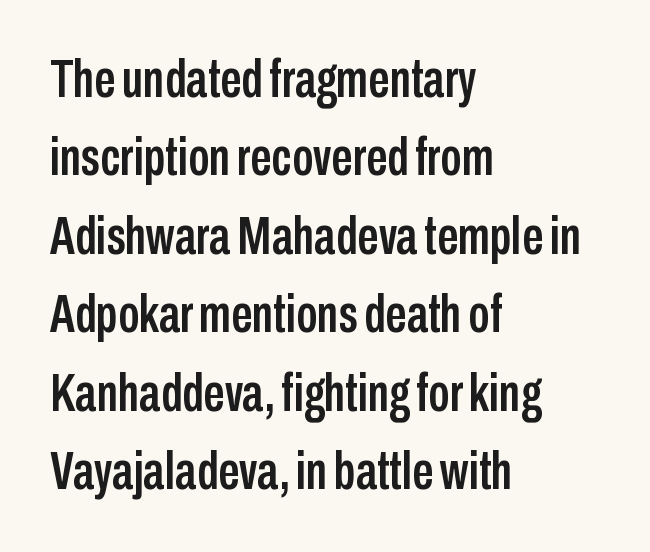
{"serif": "no", "italic": "no", "width": "condensed", "stroke_contrast": "low", "x_height": "medium", "monospaced": "no", "underline": "no", "align": "left", "line_spacing": "normal", "line_spacing_ratio": 1.48, "letter_spacing": "normal", "letter_spacing_em": 0.0, "glyph_px": 53}
